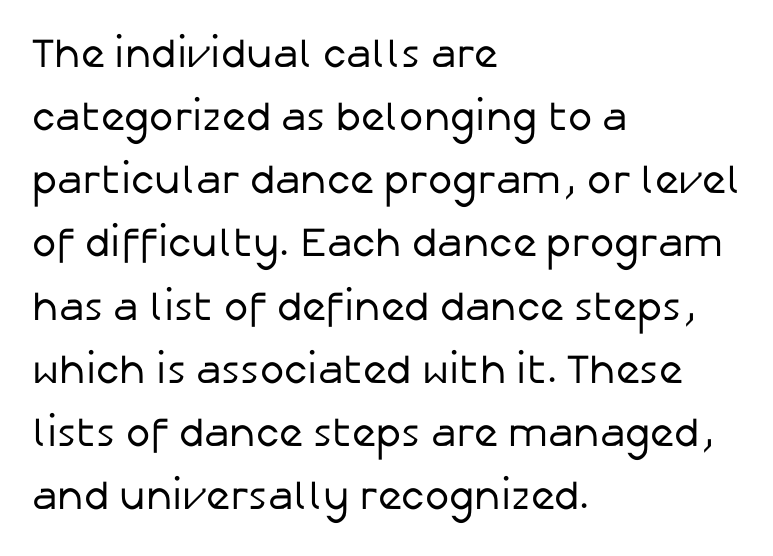
The line-height multiplier appears to be the usual default. Glance below the letters and you will spot only blank space. Alignment: flush left. No chunkiness to these letters — they're not bold. Nobody touched the tracking dial on this one. Serifs: no, the terminals of the letterforms are clean.
